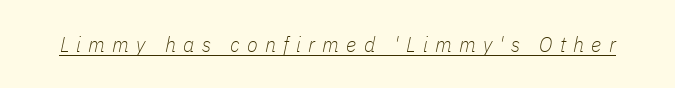
The font's italic variant was chosen for this text. The sample's only ornament is a line tracing under the words. On a weight scale, this lands at 450 or below. Short note: letters widely spaced.
